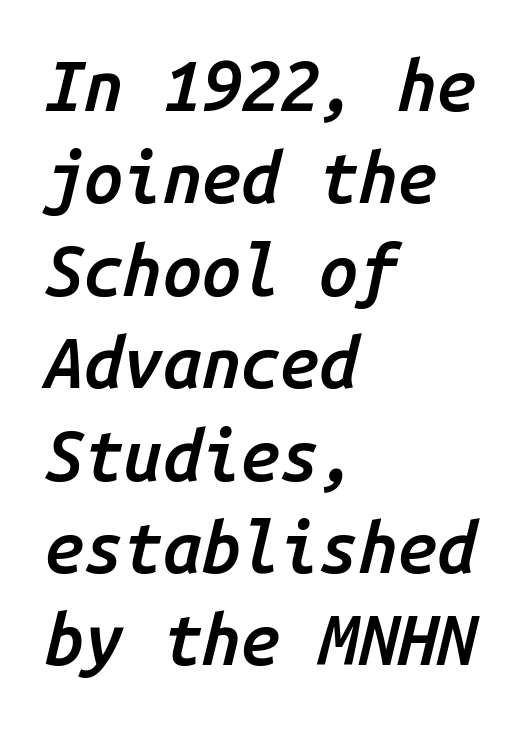
{"italic": "yes", "lean": "right", "slant_degrees": 14, "bold": "semi", "weight": "semibold", "width": "normal", "stroke_contrast": "low", "x_height": "medium", "monospaced": "yes", "underline": "no", "align": "left", "line_spacing": "normal", "line_spacing_ratio": 1.32, "letter_spacing": "normal", "letter_spacing_em": 0.0, "glyph_px": 70}
